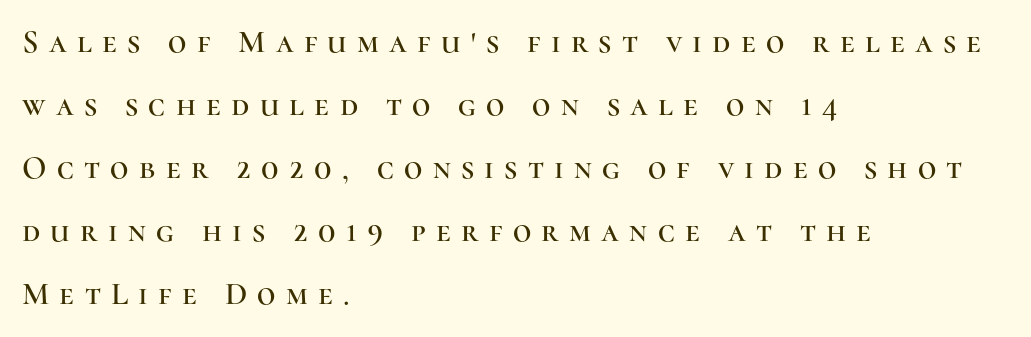
The image shows 32 px serif type, upright; set left-aligned, loose line spacing (1.97x), unusually wide letter spacing (+0.32 em), not underlined; high stroke contrast and a medium x-height.
